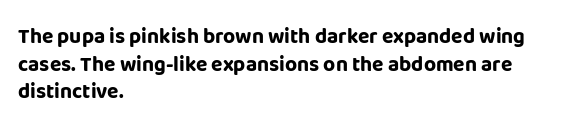
{"italic": "no", "bold": "yes", "underline": "no", "align": "left", "line_spacing": "normal", "line_spacing_ratio": 1.32, "letter_spacing": "normal", "letter_spacing_em": 0.0, "glyph_px": 21}
